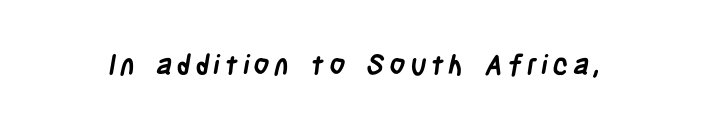
Q: Is the text bold? A: Yes.
Q: Is the typeface a serif or a sans-serif typeface? A: Sans-serif.
Q: Is the text underlined? A: No.
Q: Width (condensed, normal, or wide)? A: Condensed.
Q: Stroke contrast? A: Low.
Q: x-height? A: Large.
Q: Monospaced? A: No.
